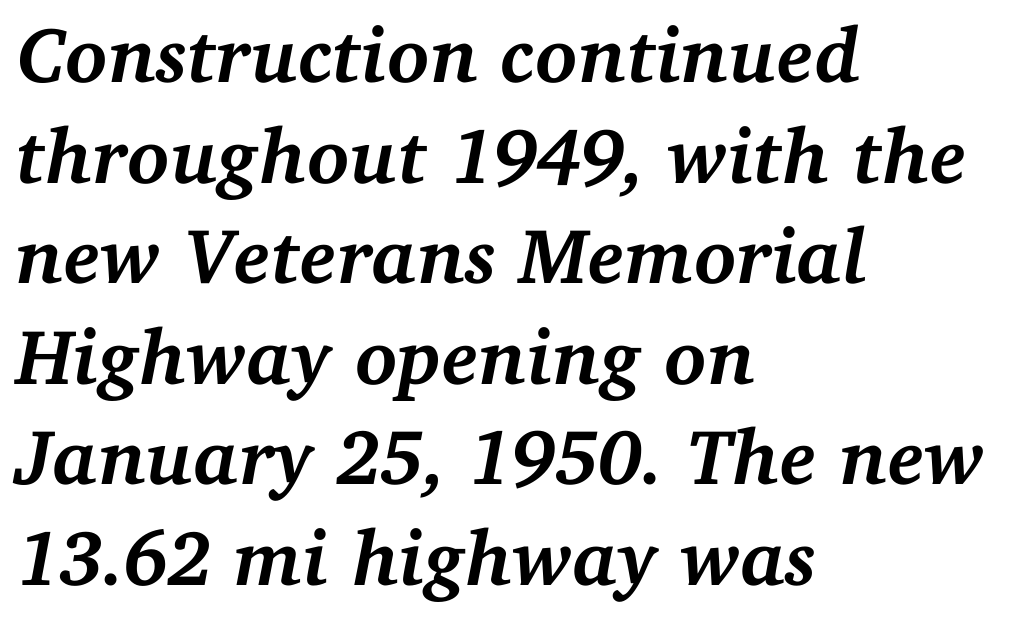
Glance below the letters and you will spot only blank space. Observe the serifs anchoring each vertical stroke in this sample. Quick note: interline space is typical. You can tell it's italic because the verticals aren't actually vertical.
